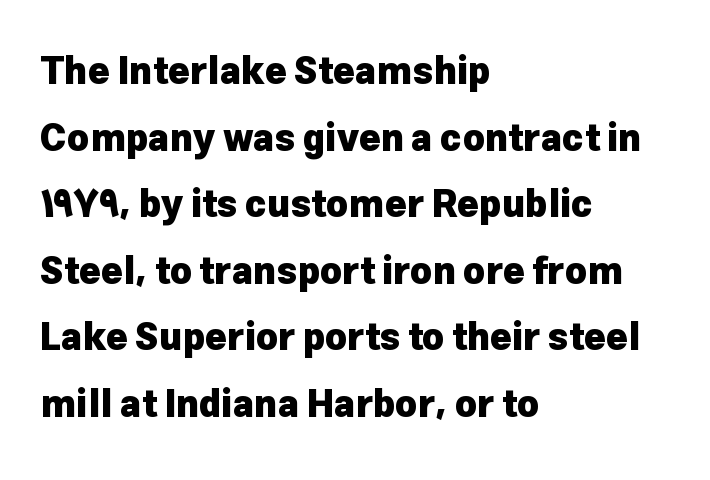
Notice how thick the strokes are: this is what a full bold looks like. The rendering uses natural spacing where letterforms have individual widths. What kind of face is this? One without serifs — a sans. Tracking here is standard; glyphs follow each other at the usual distance.
